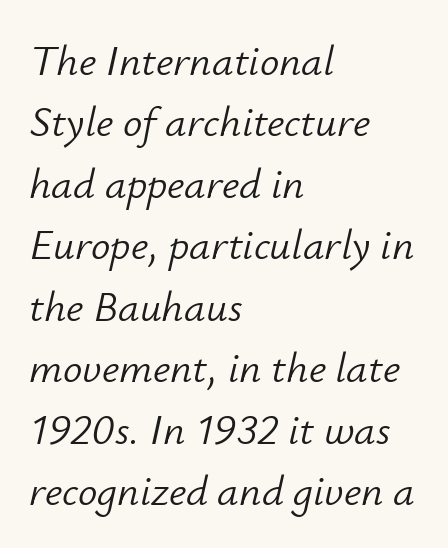
Letters rest on an invisible, unmarked baseline. Default kerning and tracking; the words read as compact shapes. Weight: in the light-to-regular range. Think of a printed novel: that variable character pitch is what you see here. Designer's note — italics engaged. Summary of vertical rhythm: regular, with standard interline spacing.
